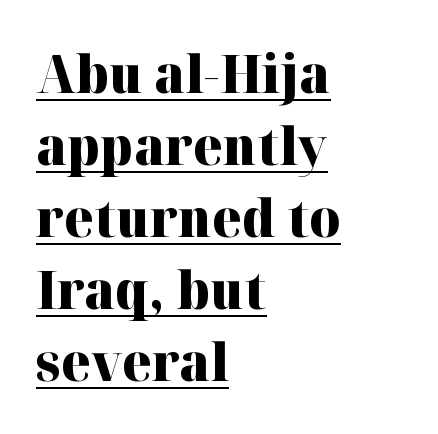
These lines carry a lot of weight — the face is fully bold. Horizontal alignment here is leftward, the default for most running prose. If you measured baseline to baseline, you'd find a middling distance. This is serif lettering, the kind often seen in printed books. Think of a printed novel: that variable character pitch is what you see here. The line texture is even and compact thanks to regular tracking.
